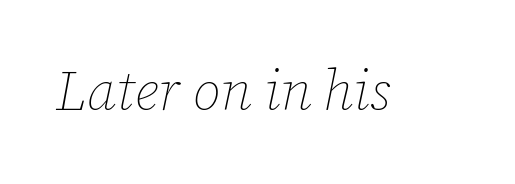
The image shows 56 px thin type, italic (leaning right); set normal letter spacing, not underlined; low stroke contrast and a medium x-height.
